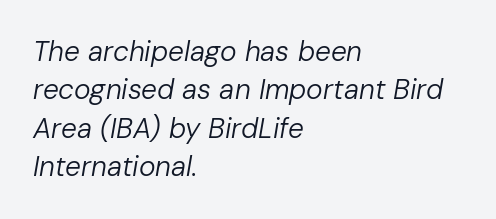
Weight: regular or lighter. Only glyphs here, with clear space below each row. Looks like regular typesetting: each glyph gets only the width it needs. Between one letter and the next there's only the usual sliver of space.
